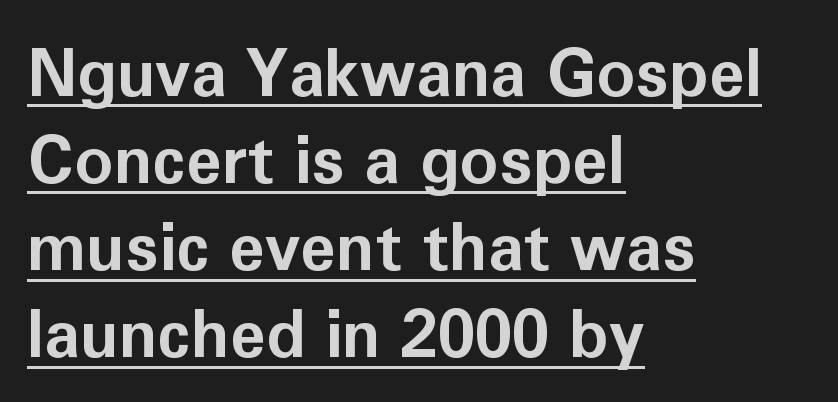
Q: Is the text bold? A: Yes.
Q: Is the text italic (slanted)? A: No, it is upright.
Q: Is the typeface a serif or a sans-serif typeface? A: Sans-serif.
Q: Is the text underlined? A: Yes.
Q: How is the paragraph aligned? A: Left-aligned.
Q: Is the spacing between letters normal or unusually wide? A: Normal.
Q: Is the spacing between lines tight, normal or loose? A: Normal.
Q: Width (condensed, normal, or wide)? A: Normal.
Q: Stroke contrast? A: Low.
Q: x-height? A: Medium.
Q: Monospaced? A: No.
